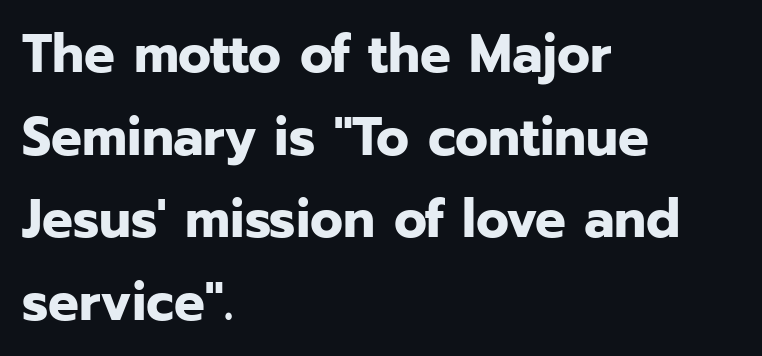
The image shows 54 px bold sans-serif type, upright; set left-aligned, normal line spacing (1.53x), normal letter spacing, not underlined; low stroke contrast and a medium x-height.
